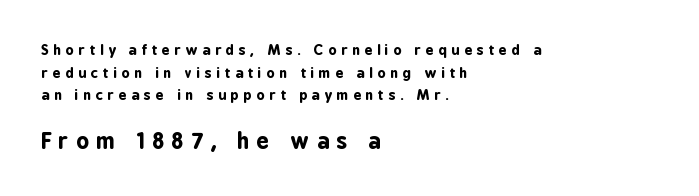
{"italic": "no", "bold": "yes", "underline": "no", "align": "left", "line_spacing": "normal", "line_spacing_ratio": 1.62, "letter_spacing": "wide", "letter_spacing_em": 0.34, "larger_block": "second", "size_ratio": 1.57, "glyph_px": 22}
